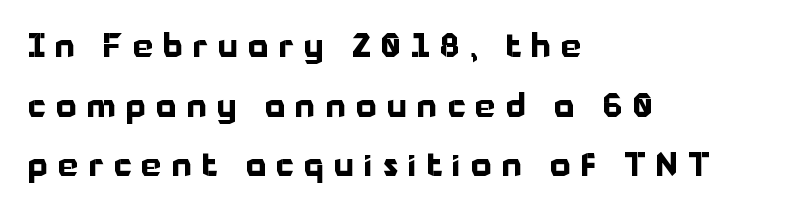
Q: Is the text bold? A: Yes.
Q: Is the text italic (slanted)? A: No, it is upright.
Q: Is the typeface a serif or a sans-serif typeface? A: Sans-serif.
Q: Is the text underlined? A: No.
Q: How is the paragraph aligned? A: Left-aligned.
Q: Is the spacing between letters normal or unusually wide? A: Unusually wide.
Q: Width (condensed, normal, or wide)? A: Normal.
Q: Stroke contrast? A: Low.
Q: x-height? A: Medium.
Q: Monospaced? A: No.
